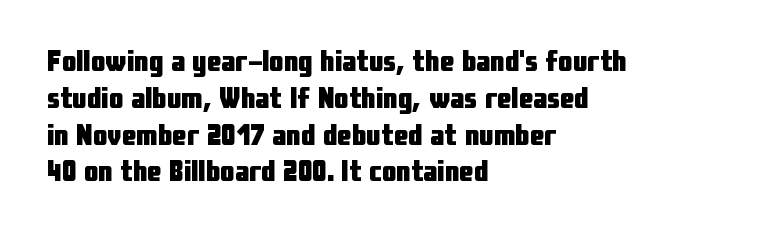
{"serif": "no", "italic": "no", "bold": "yes", "weight": "heavy", "width": "condensed", "stroke_contrast": "low", "x_height": "medium", "monospaced": "no", "underline": "no", "align": "left", "line_spacing": "normal", "line_spacing_ratio": 1.27, "letter_spacing": "normal", "letter_spacing_em": 0.0, "glyph_px": 29}
